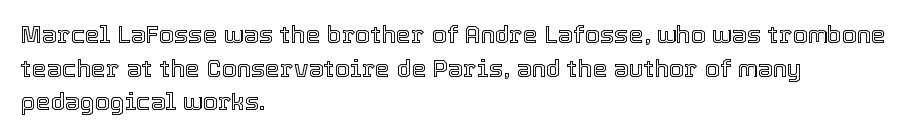
Q: Is the text italic (slanted)? A: No, it is upright.
Q: Is the text underlined? A: No.
Q: How is the paragraph aligned? A: Left-aligned.
Q: Is the spacing between letters normal or unusually wide? A: Normal.
Q: Is the spacing between lines tight, normal or loose? A: Normal.
